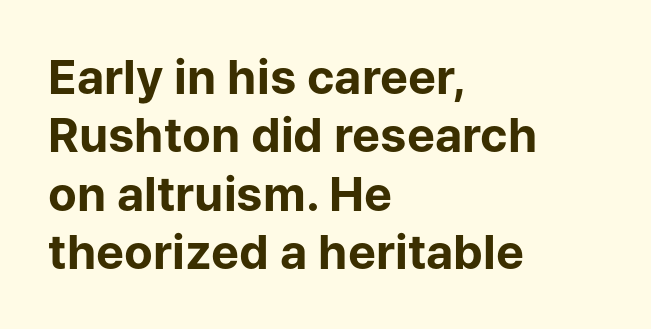
{"serif": "no", "italic": "no", "bold": "yes", "weight": "bold", "width": "normal", "stroke_contrast": "low", "x_height": "medium", "monospaced": "no", "underline": "no", "align": "left", "line_spacing_ratio": 1.24, "letter_spacing": "normal", "letter_spacing_em": 0.0, "glyph_px": 47}
